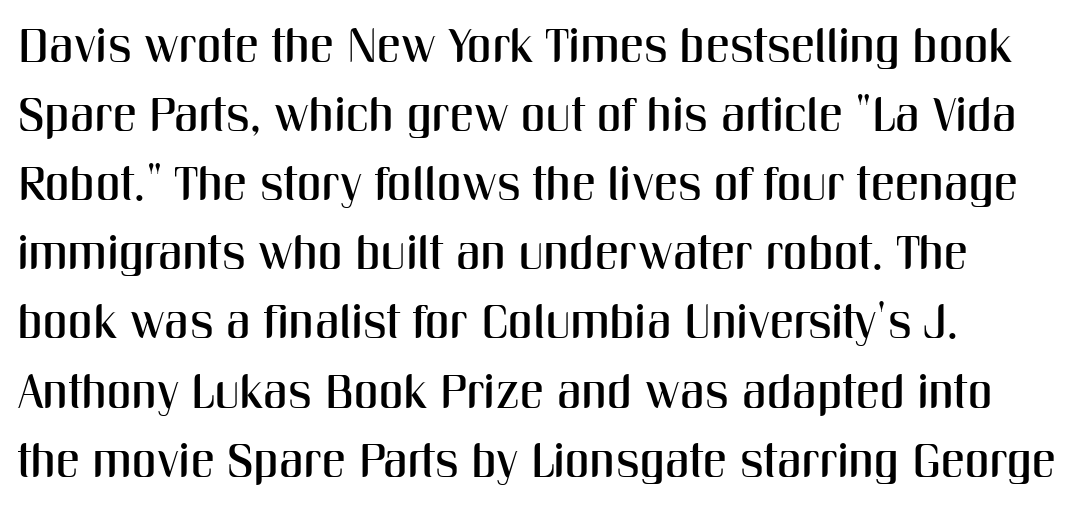
Letterform terminals end flat and unadorned throughout the passage. The space between consecutive lines is moderate. Varying glyph widths throughout — classic text-font behaviour. Glyph-to-glyph distance matches everyday printed text. Characters remain perfectly vertical along every line. A bare baseline throughout the passage.
